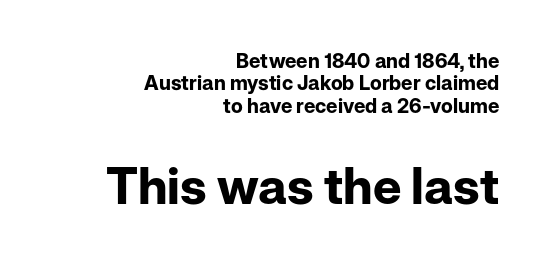
{"serif": "no", "italic": "no", "bold": "yes", "weight": "bold", "width": "normal", "stroke_contrast": "low", "x_height": "medium", "monospaced": "no", "underline": "no", "align": "right", "line_spacing": "tight", "line_spacing_ratio": 1.12, "letter_spacing": "normal", "letter_spacing_em": 0.0, "larger_block": "second", "size_ratio": 2.5, "glyph_px": 50}
